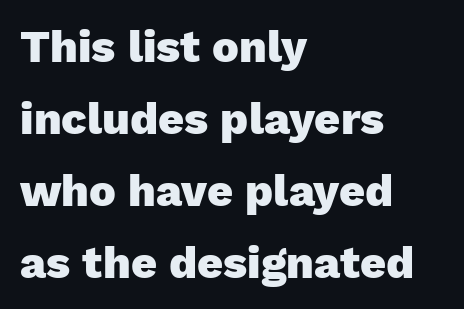
The image shows 45 px heavy sans-serif type, upright; set left-aligned, normal line spacing (1.6x), normal letter spacing, not underlined; low stroke contrast and a medium x-height.
